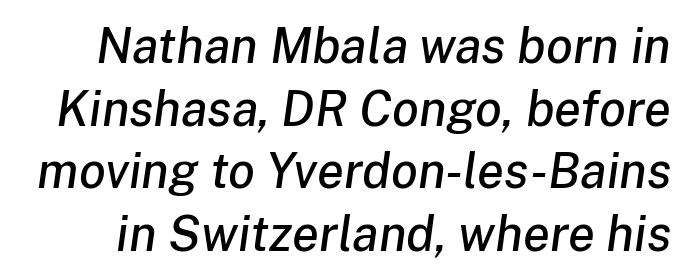
Q: Is the text italic (slanted)? A: Yes, it leans right by about 8 degrees.
Q: Is the text underlined? A: No.
Q: Is the spacing between letters normal or unusually wide? A: Normal.
Q: Is the spacing between lines tight, normal or loose? A: Normal.
Q: Width (condensed, normal, or wide)? A: Normal.
Q: Stroke contrast? A: Low.
Q: x-height? A: Medium.
Q: Monospaced? A: No.
